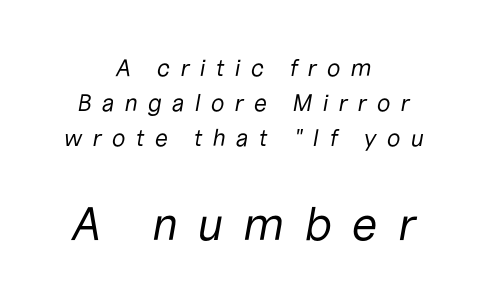
The image shows 47 px regular-weight type, italic (leaning right); set centered, normal line spacing (1.45x), unusually wide letter spacing (+0.41 em), not underlined; the second (bottom) block is 1.96x larger; low stroke contrast and a medium x-height.
